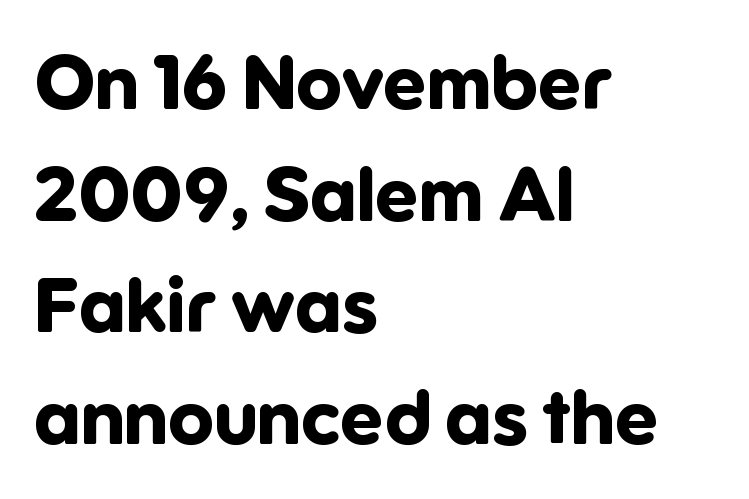
Q: Is the text bold? A: Yes.
Q: Is the text italic (slanted)? A: No, it is upright.
Q: Is the typeface a serif or a sans-serif typeface? A: Sans-serif.
Q: Is the text underlined? A: No.
Q: How is the paragraph aligned? A: Left-aligned.
Q: Is the spacing between letters normal or unusually wide? A: Normal.
Q: Is the spacing between lines tight, normal or loose? A: Normal.
Q: Width (condensed, normal, or wide)? A: Normal.
Q: Stroke contrast? A: Low.
Q: x-height? A: Medium.
Q: Monospaced? A: No.
